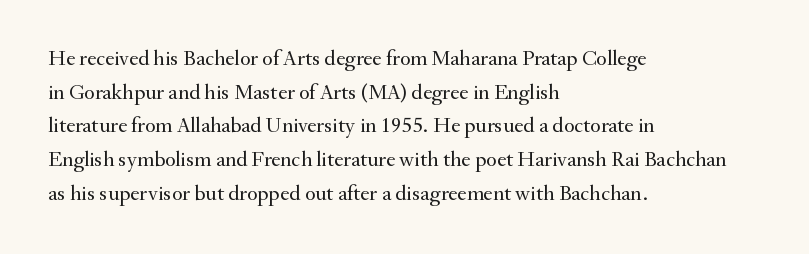
{"italic": "no", "bold": "no", "underline": "no", "align": "left", "line_spacing": "normal", "line_spacing_ratio": 1.53, "letter_spacing": "normal", "letter_spacing_em": 0.0, "glyph_px": 22}
